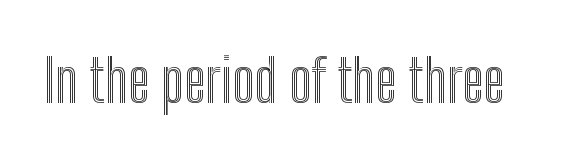
The image shows 59 px condensed type, upright; set normal letter spacing, not underlined; a medium x-height.
